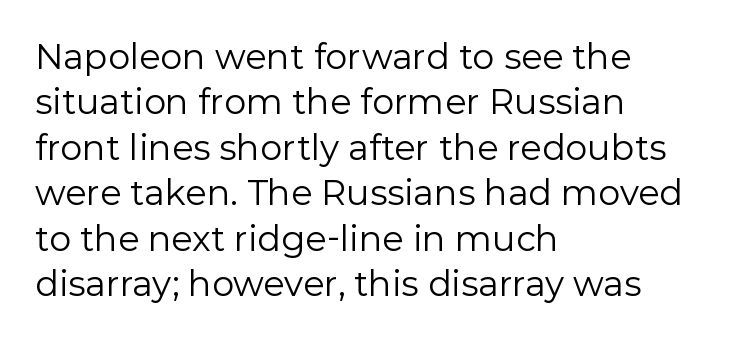
{"serif": "no", "italic": "no", "bold": "no", "weight": "regular", "width": "normal", "stroke_contrast": "low", "x_height": "medium", "monospaced": "no", "underline": "no", "align": "left", "line_spacing": "normal", "line_spacing_ratio": 1.3, "letter_spacing": "normal", "letter_spacing_em": 0.0, "glyph_px": 35}
